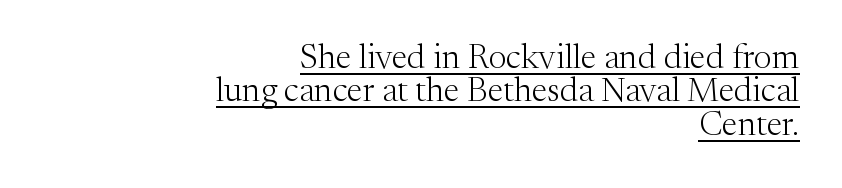
The image shows 34 px light serif type, upright; set right-aligned, tight line spacing (0.98x), normal letter spacing, underlined; medium stroke contrast and a medium x-height.
